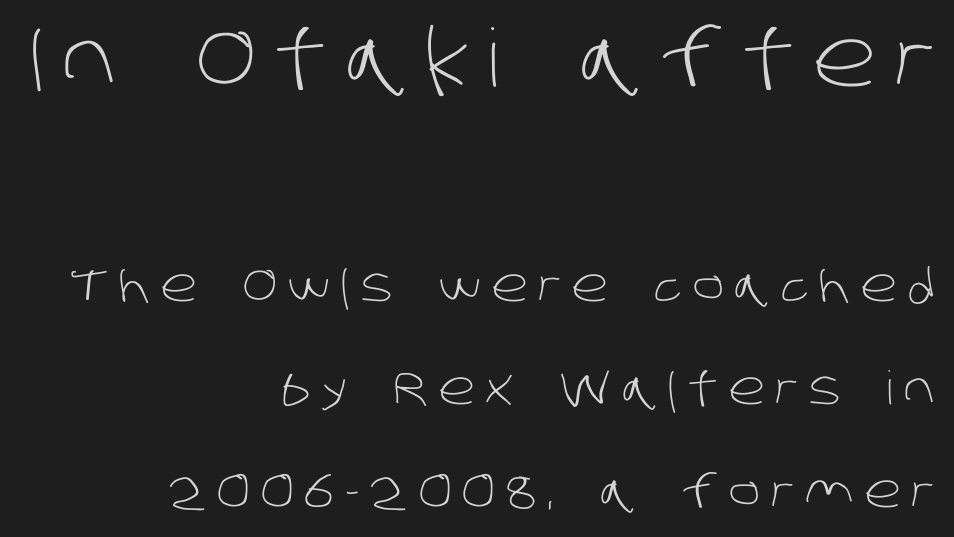
The image shows 80 px light sans-serif type; set right-aligned, loose line spacing (2.24x), unusually wide letter spacing (+0.23 em), not underlined; the first (top) block is 1.74x larger; low stroke contrast and a large x-height.
